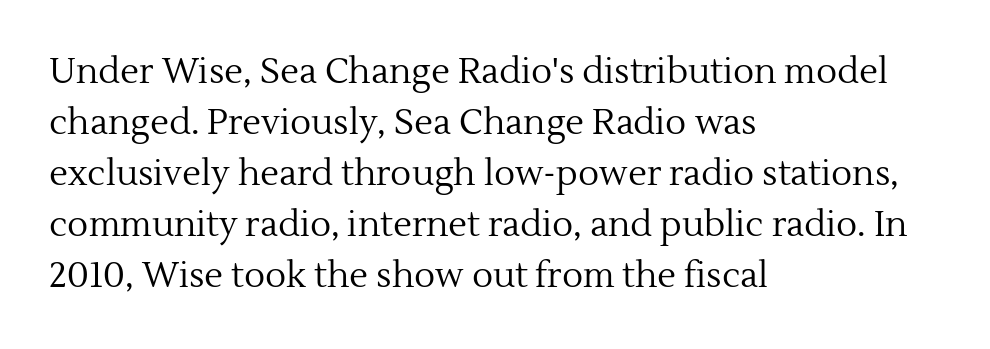
Letter spacing: default. Nobody drew a line under any word here. Bold? No — there's no thickening of the strokes. One-word summary of the alignment: left. The rendering shows small feet on the letterforms — a serif design.
